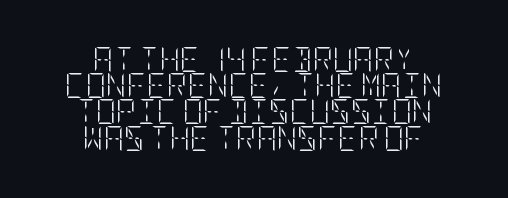
The image shows 25 px text type, upright; set centered, tight line spacing (1.05x), normal letter spacing, not underlined.
